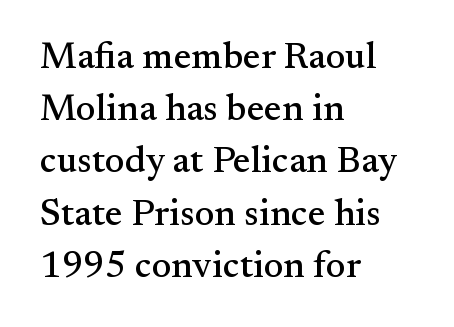
{"serif": "yes", "italic": "no", "width": "normal", "stroke_contrast": "medium", "x_height": "small", "monospaced": "no", "underline": "no", "align": "left", "line_spacing": "normal", "line_spacing_ratio": 1.41, "letter_spacing": "normal", "letter_spacing_em": 0.0, "glyph_px": 37}
